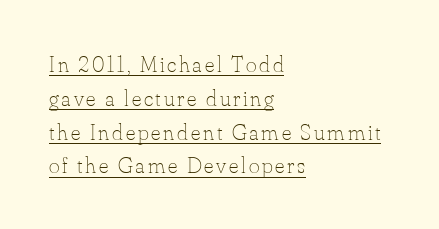
The cut favours lightness, reaching ordinary text weight at its darkest. The rows are spaced the way most documents space them. You can see a thin bar hugging the bottom of the glyphs. Notice how the passage keeps a crisp vertical edge on the left only. Italic? Not at all — the glyphs are vertical.
